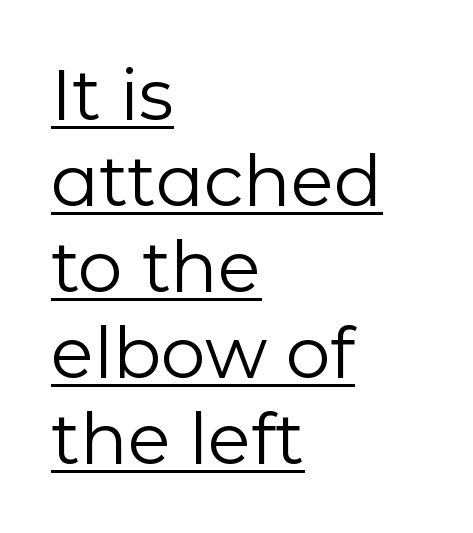
Students, observe the line beneath the letters — that is underlining. Counters stay open thanks to moderate or lighter strokes. The specimen reads as upright at a glance. Students, note that the glyphs here touch the page at normal intervals. Left-aligned paragraph, ragged on the right.
